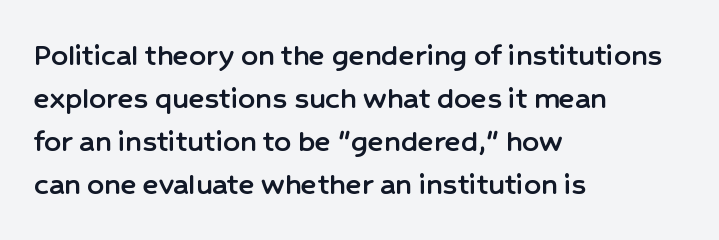
{"serif": "no", "italic": "no", "width": "normal", "stroke_contrast": "low", "x_height": "medium", "monospaced": "no", "underline": "no", "align": "left", "line_spacing": "normal", "line_spacing_ratio": 1.3, "letter_spacing": "normal", "letter_spacing_em": 0.0, "glyph_px": 33}
